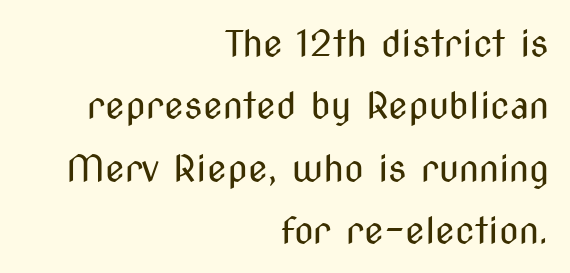
Q: Is the text bold? A: No.
Q: Is the text italic (slanted)? A: No, it is upright.
Q: Is the typeface a serif or a sans-serif typeface? A: Sans-serif.
Q: Is the text underlined? A: No.
Q: How is the paragraph aligned? A: Right-aligned.
Q: Is the spacing between letters normal or unusually wide? A: Normal.
Q: Width (condensed, normal, or wide)? A: Condensed.
Q: Stroke contrast? A: Medium.
Q: x-height? A: Medium.
Q: Monospaced? A: No.
